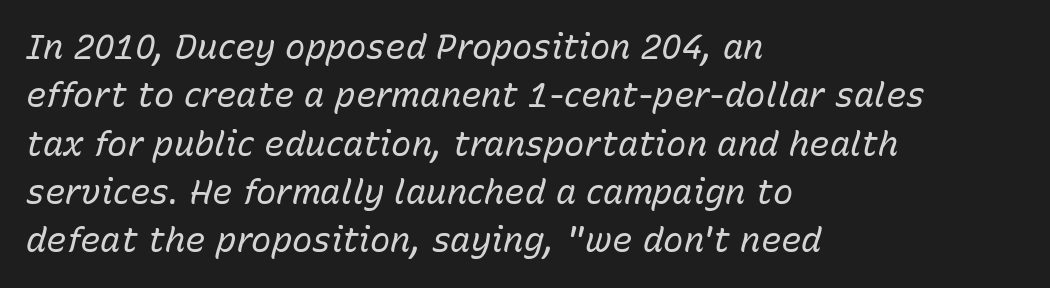
The image shows 34 px regular-weight type, italic (leaning right); set left-aligned, normal line spacing (1.42x), normal letter spacing, not underlined; low stroke contrast and a medium x-height.
